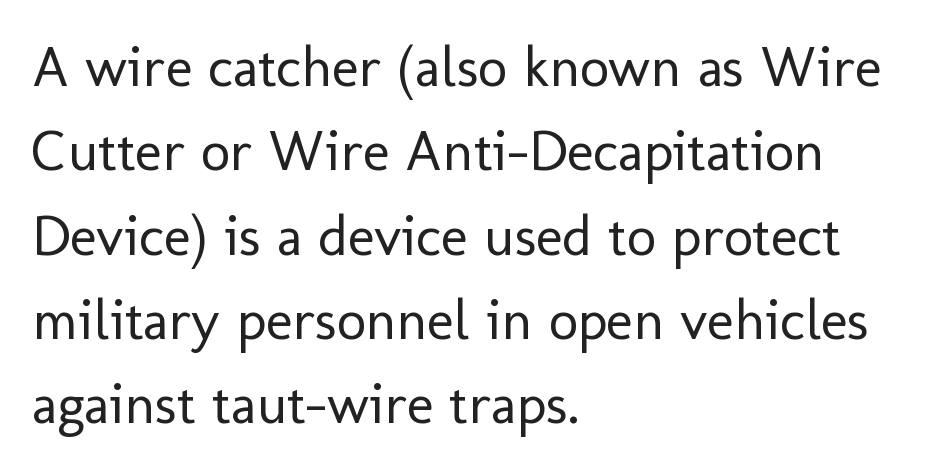
The image shows 57 px regular-weight sans-serif type, upright; set left-aligned, normal line spacing (1.48x), normal letter spacing, not underlined; low stroke contrast and a medium x-height.
